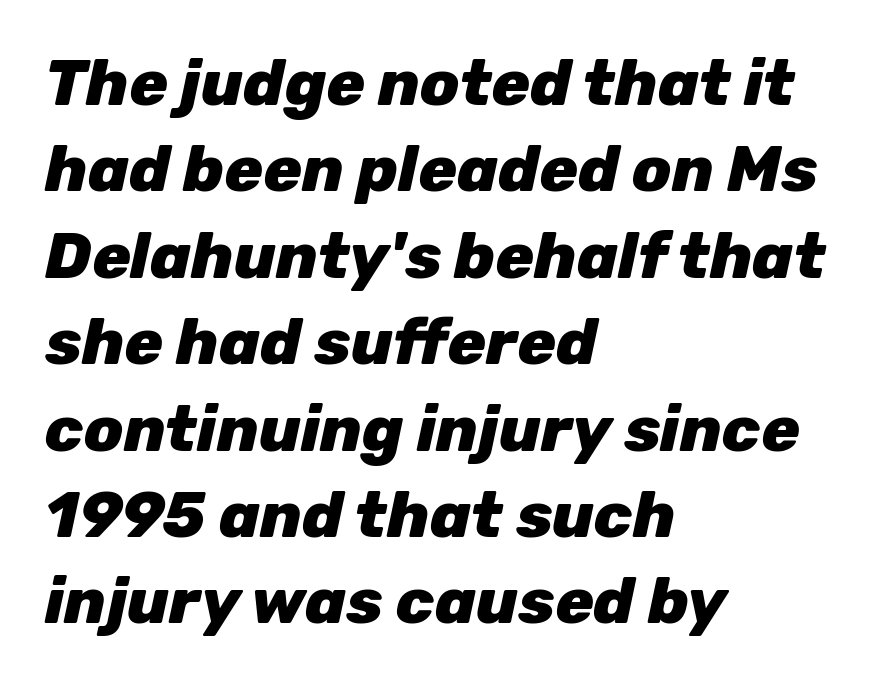
The image shows 64 px heavy type, italic (leaning right); set left-aligned, normal line spacing (1.35x), normal letter spacing, not underlined; low stroke contrast and a medium x-height.
